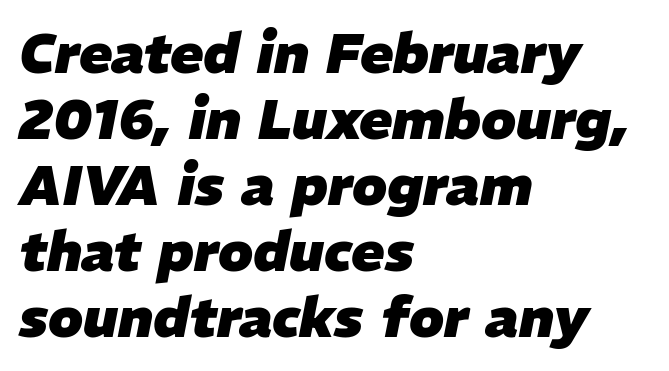
Q: Is the text bold? A: Yes.
Q: Is the text italic (slanted)? A: Yes, it leans right by about 11 degrees.
Q: Is the text underlined? A: No.
Q: How is the paragraph aligned? A: Left-aligned.
Q: Is the spacing between letters normal or unusually wide? A: Normal.
Q: Width (condensed, normal, or wide)? A: Normal.
Q: Stroke contrast? A: Low.
Q: x-height? A: Medium.
Q: Monospaced? A: No.
